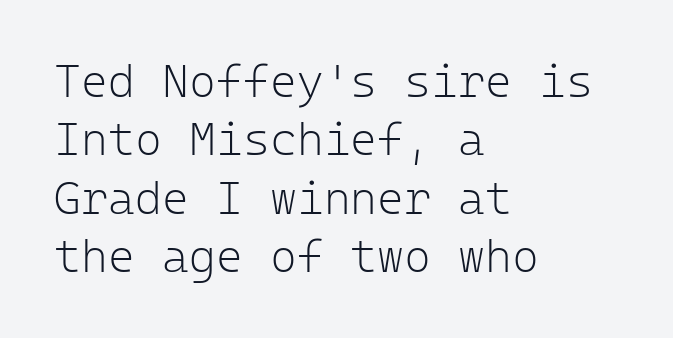
Q: Is the text bold? A: No.
Q: Is the text italic (slanted)? A: No, it is upright.
Q: Is the typeface a serif or a sans-serif typeface? A: Sans-serif.
Q: Is the text underlined? A: No.
Q: How is the paragraph aligned? A: Left-aligned.
Q: Is the spacing between letters normal or unusually wide? A: Normal.
Q: Is the spacing between lines tight, normal or loose? A: Normal.
Q: Width (condensed, normal, or wide)? A: Normal.
Q: Stroke contrast? A: Low.
Q: x-height? A: Medium.
Q: Monospaced? A: Yes.
